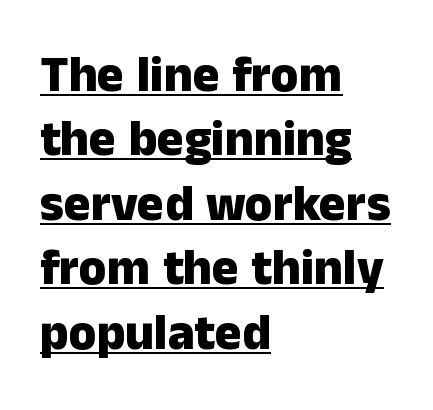
Q: Is the text bold? A: Yes.
Q: Is the text italic (slanted)? A: No, it is upright.
Q: Is the typeface a serif or a sans-serif typeface? A: Sans-serif.
Q: Is the text underlined? A: Yes.
Q: How is the paragraph aligned? A: Left-aligned.
Q: Is the spacing between letters normal or unusually wide? A: Normal.
Q: Is the spacing between lines tight, normal or loose? A: Normal.
Q: Width (condensed, normal, or wide)? A: Normal.
Q: Stroke contrast? A: Low.
Q: x-height? A: Medium.
Q: Monospaced? A: No.
